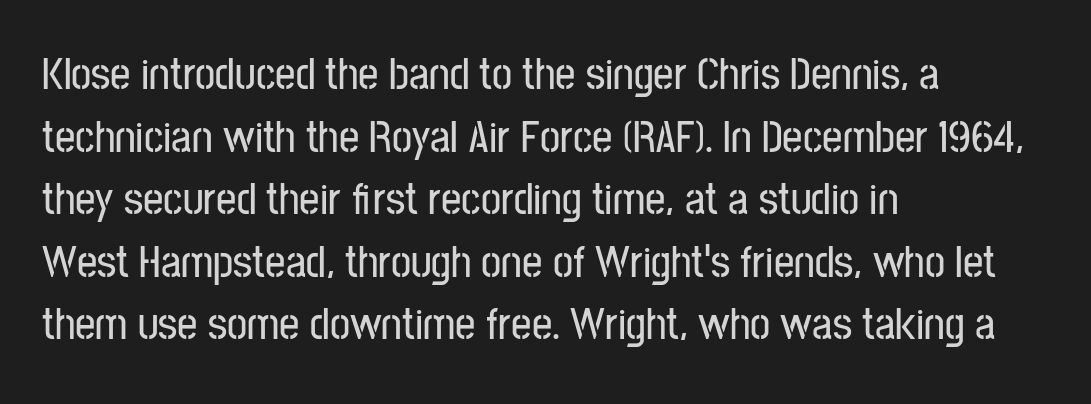
Q: Is the text italic (slanted)? A: No, it is upright.
Q: Is the typeface a serif or a sans-serif typeface? A: Sans-serif.
Q: Is the text underlined? A: No.
Q: How is the paragraph aligned? A: Left-aligned.
Q: Is the spacing between letters normal or unusually wide? A: Normal.
Q: Is the spacing between lines tight, normal or loose? A: Normal.
Q: Width (condensed, normal, or wide)? A: Condensed.
Q: Stroke contrast? A: Low.
Q: x-height? A: Medium.
Q: Monospaced? A: No.
